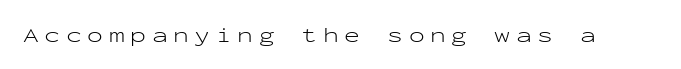
The image shows 21 px text type, upright; set unusually wide letter spacing (+0.27 em), not underlined.
